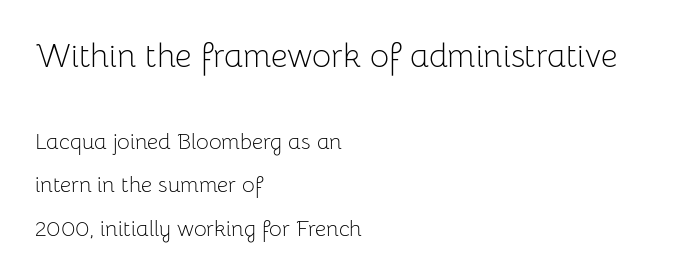
Q: Is the text bold? A: No.
Q: Is the text italic (slanted)? A: No, it is upright.
Q: Is the typeface a serif or a sans-serif typeface? A: Sans-serif.
Q: Is the text underlined? A: No.
Q: How is the paragraph aligned? A: Left-aligned.
Q: Is the spacing between letters normal or unusually wide? A: Normal.
Q: Is the spacing between lines tight, normal or loose? A: Loose.
Q: Which block of text is set in a larger size, the first (top) or the second (bottom)? A: The first (top) one.
Q: Width (condensed, normal, or wide)? A: Normal.
Q: Stroke contrast? A: Low.
Q: x-height? A: Medium.
Q: Monospaced? A: No.
